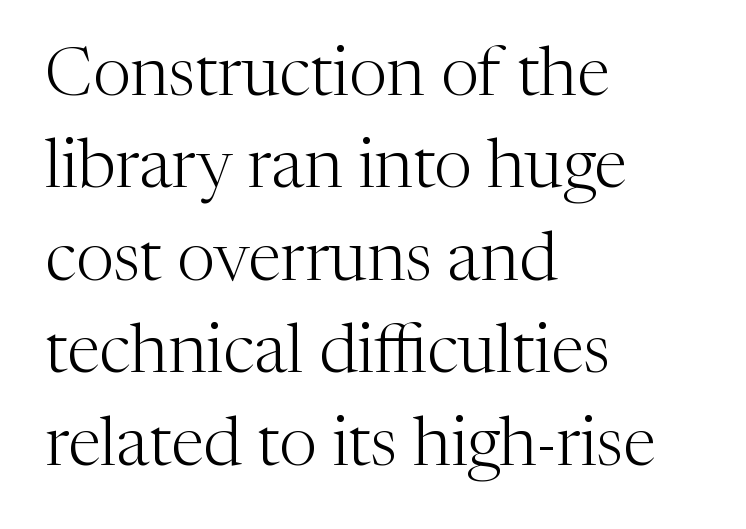
Q: Is the text bold? A: No.
Q: Is the text italic (slanted)? A: No, it is upright.
Q: Is the typeface a serif or a sans-serif typeface? A: Serif.
Q: Is the text underlined? A: No.
Q: How is the paragraph aligned? A: Left-aligned.
Q: Is the spacing between letters normal or unusually wide? A: Normal.
Q: Is the spacing between lines tight, normal or loose? A: Normal.
Q: Width (condensed, normal, or wide)? A: Normal.
Q: Stroke contrast? A: Medium.
Q: x-height? A: Medium.
Q: Monospaced? A: No.
